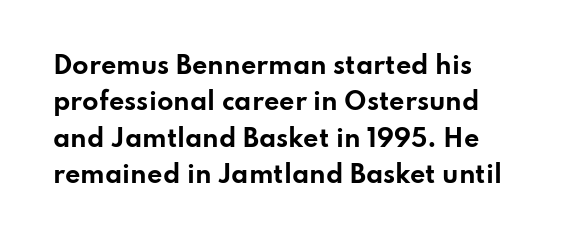
The designer left line spacing at the default. The horizontal fit of the characters is conventional and even. The specimen reads as upright at a glance. The passage shown is not underscored anywhere. The letters are bold, with thick, heavy strokes.
